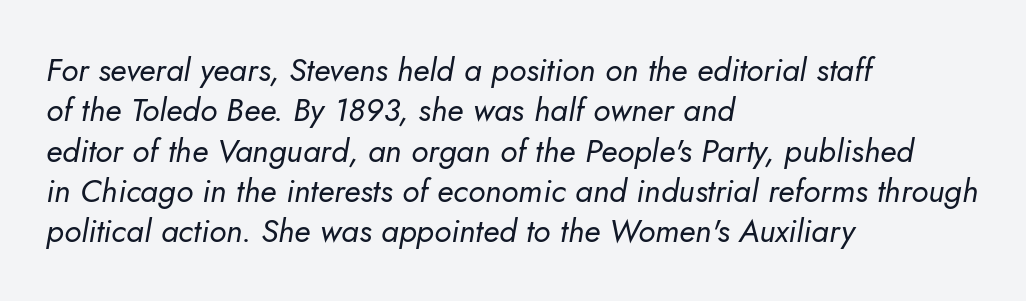
{"italic": "yes", "lean": "right", "slant_degrees": 5, "bold": "no", "weight": "regular", "width": "normal", "stroke_contrast": "low", "x_height": "small", "monospaced": "no", "underline": "no", "align": "left", "line_spacing": "normal", "line_spacing_ratio": 1.26, "letter_spacing": "normal", "letter_spacing_em": 0.0, "glyph_px": 32}
